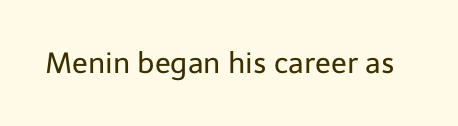
Does the lettering tilt? It doesn't — this is upright. Here the designer chose a conventional face with non-uniform glyph widths. Unmarked baselines from the first word to the last. Look at the tracking — it's just the regular setting, nothing added.
